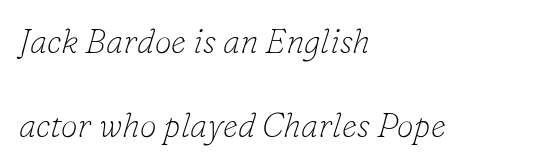
The image shows 34 px thin serif type, italic (leaning right); set left-aligned, loose line spacing (2.47x), normal letter spacing, not underlined; low stroke contrast and a small x-height.
